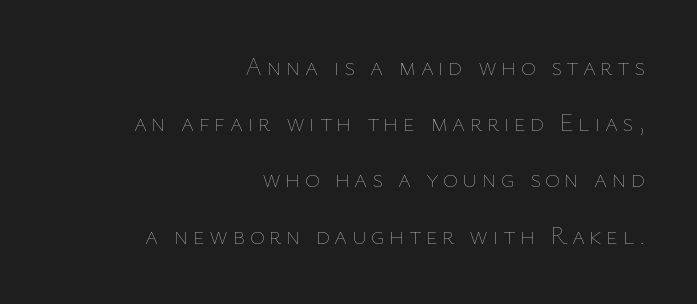
In terms of leading, this rendering errs on the spacious side. Notice how the stems are strictly vertical — no italics here. A light-to-regular cut is what we see here. Each row of text sits above clean, open space. The ragged edge is on the left, which tells us the setting is flush right.
